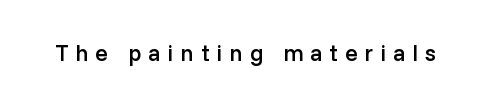
{"italic": "no", "bold": "semi", "underline": "no", "letter_spacing": "wide", "letter_spacing_em": 0.31, "glyph_px": 23}
